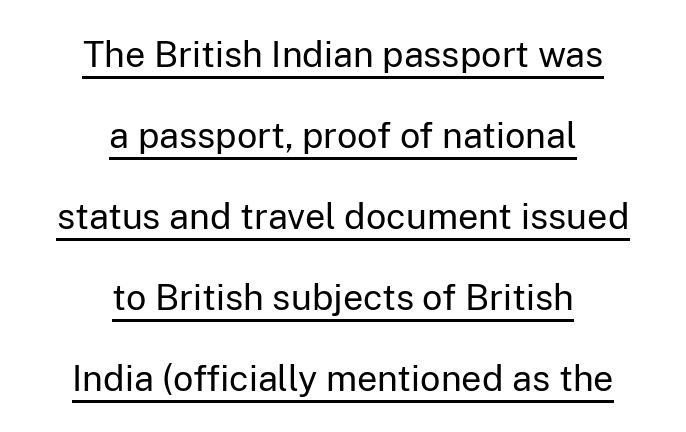
Q: Is the text bold? A: No.
Q: Is the text italic (slanted)? A: No, it is upright.
Q: Is the typeface a serif or a sans-serif typeface? A: Sans-serif.
Q: Is the text underlined? A: Yes.
Q: How is the paragraph aligned? A: Centered.
Q: Is the spacing between letters normal or unusually wide? A: Normal.
Q: Is the spacing between lines tight, normal or loose? A: Loose.
Q: Width (condensed, normal, or wide)? A: Normal.
Q: Stroke contrast? A: Low.
Q: x-height? A: Medium.
Q: Monospaced? A: No.
